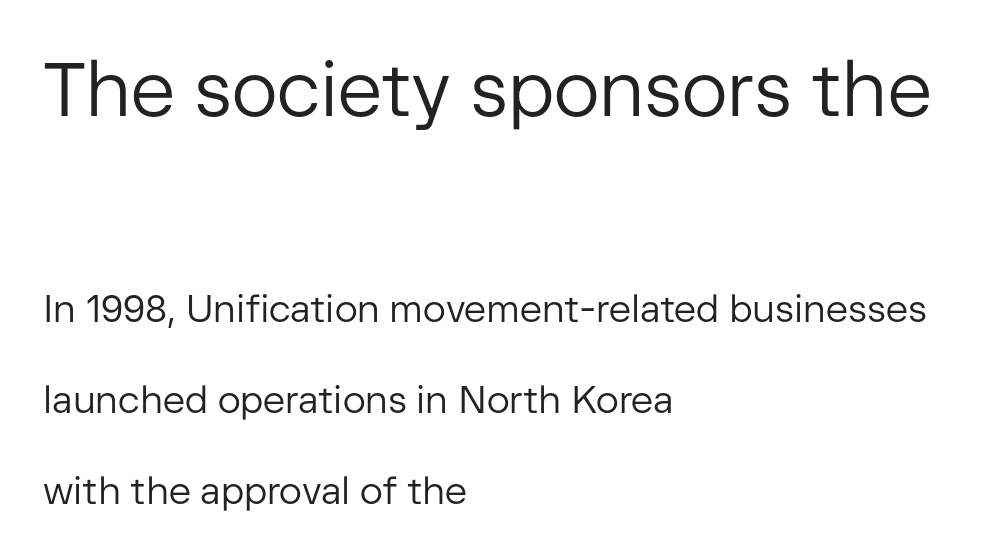
{"serif": "no", "italic": "no", "bold": "no", "weight": "regular", "width": "normal", "stroke_contrast": "low", "x_height": "medium", "monospaced": "no", "underline": "no", "align": "left", "line_spacing": "loose", "line_spacing_ratio": 2.39, "letter_spacing": "normal", "letter_spacing_em": 0.0, "larger_block": "first", "size_ratio": 2.0, "glyph_px": 76}
